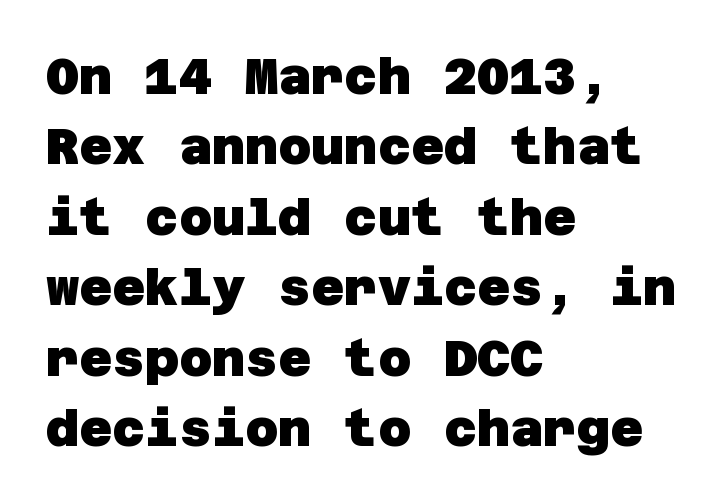
{"serif": "no", "bold": "yes", "weight": "heavy", "width": "normal", "stroke_contrast": "low", "x_height": "large", "underline": "no", "align": "left", "line_spacing": "normal", "line_spacing_ratio": 1.38, "letter_spacing": "normal", "letter_spacing_em": 0.0, "glyph_px": 51}
